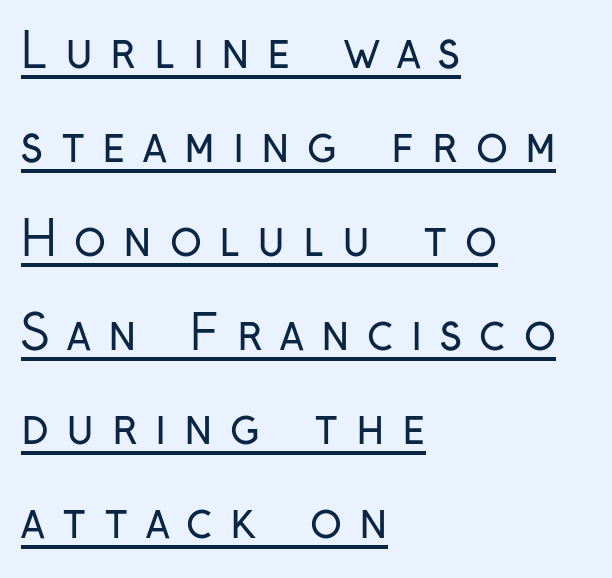
The image shows 47 px regular-weight, condensed sans-serif type, upright; set left-aligned, loose line spacing (2.0x), unusually wide letter spacing (+0.37 em), underlined; low stroke contrast and a medium x-height.
